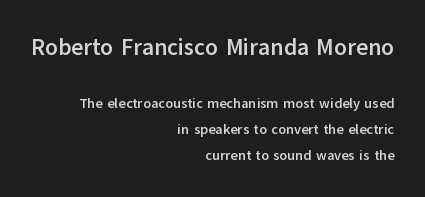
Bold? Absolutely — the strokes are thick and heavy. Nothing unusual about the tracking: characters are spaced as the font intends. Any mark beneath the type? The region is blank. The specimen reads as upright at a glance. Casual observation: everything's shoved over to the right.
